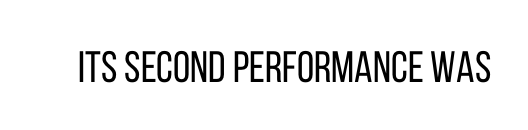
Q: Is the text bold? A: No.
Q: Is the text italic (slanted)? A: No, it is upright.
Q: Is the typeface a serif or a sans-serif typeface? A: Sans-serif.
Q: Is the text underlined? A: No.
Q: Is the spacing between letters normal or unusually wide? A: Normal.
Q: Width (condensed, normal, or wide)? A: Condensed.
Q: Stroke contrast? A: Low.
Q: x-height? A: Large.
Q: Monospaced? A: No.
